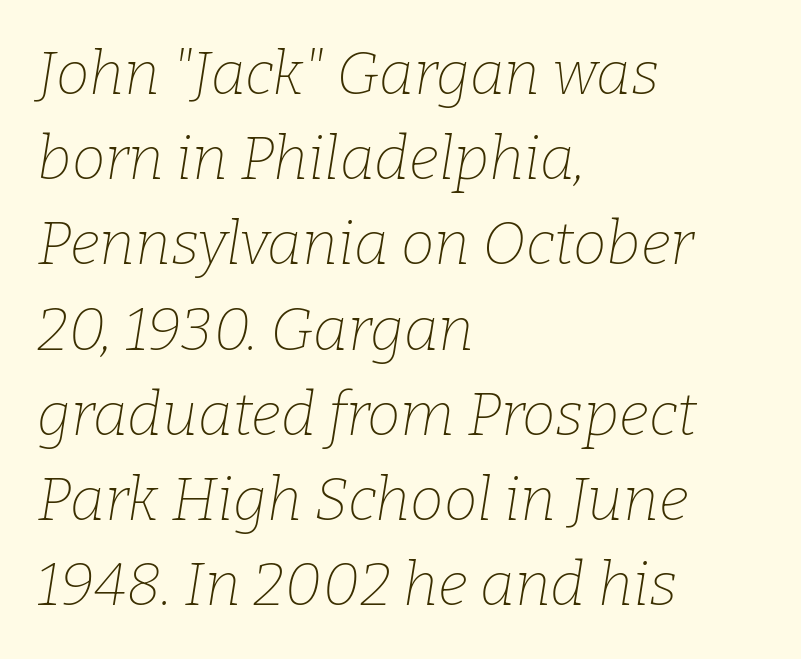
Q: Is the text bold? A: No.
Q: Is the text italic (slanted)? A: Yes, it leans right by about 9 degrees.
Q: Is the typeface a serif or a sans-serif typeface? A: Serif.
Q: Is the text underlined? A: No.
Q: How is the paragraph aligned? A: Left-aligned.
Q: Is the spacing between letters normal or unusually wide? A: Normal.
Q: Is the spacing between lines tight, normal or loose? A: Normal.
Q: Width (condensed, normal, or wide)? A: Normal.
Q: Stroke contrast? A: Low.
Q: x-height? A: Medium.
Q: Monospaced? A: No.
